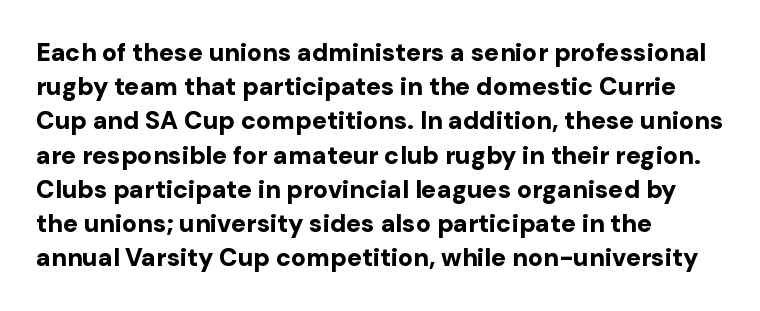
The lines in this sample share a left origin and differ only in where they stop. Summary of vertical rhythm: regular, with standard interline spacing. Italic: no, the glyphs are upright roman. The letterforms sit shoulder to shoulder at normal distance. Set as a true bold cut, around the 700 mark. The baseline area is clear.
